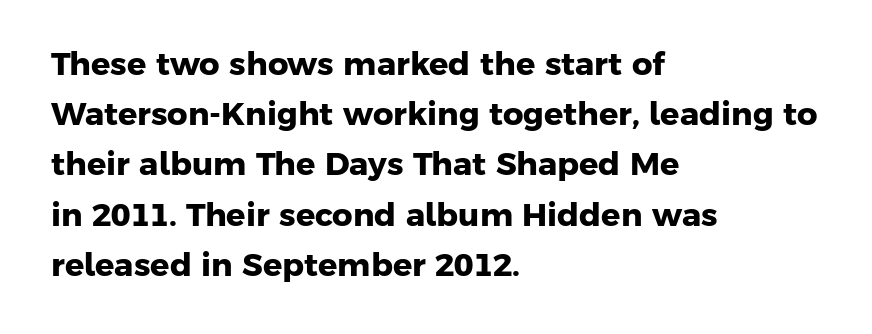
Q: Is the text bold? A: Yes.
Q: Is the typeface a serif or a sans-serif typeface? A: Sans-serif.
Q: Is the text underlined? A: No.
Q: How is the paragraph aligned? A: Left-aligned.
Q: Is the spacing between letters normal or unusually wide? A: Normal.
Q: Is the spacing between lines tight, normal or loose? A: Normal.
Q: Width (condensed, normal, or wide)? A: Normal.
Q: Stroke contrast? A: Low.
Q: x-height? A: Medium.
Q: Monospaced? A: No.
